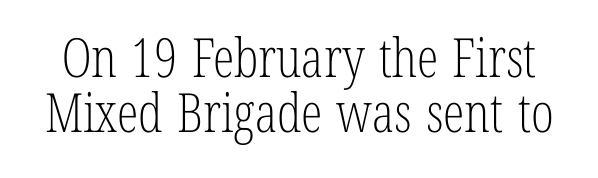
{"serif": "yes", "italic": "no", "bold": "no", "weight": "light", "width": "condensed", "stroke_contrast": "low", "x_height": "medium", "monospaced": "no", "underline": "no", "line_spacing": "tight", "line_spacing_ratio": 1.01, "letter_spacing": "normal", "letter_spacing_em": 0.0, "glyph_px": 54}
